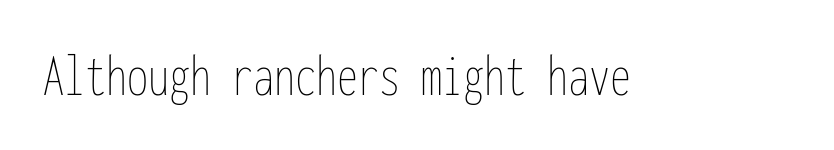
The image shows 60 px thin, condensed type, upright, monospaced; set normal letter spacing, not underlined; low stroke contrast and a medium x-height.
